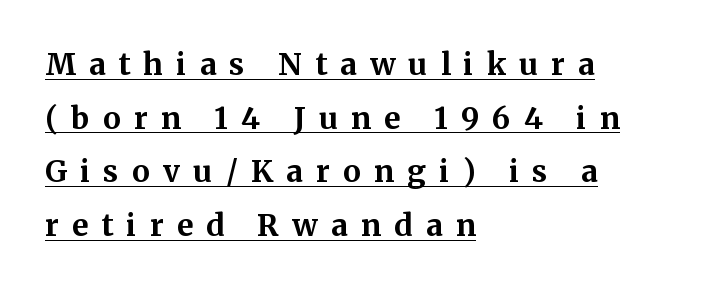
Q: Is the text bold? A: Yes.
Q: Is the text italic (slanted)? A: No, it is upright.
Q: Is the typeface a serif or a sans-serif typeface? A: Serif.
Q: Is the text underlined? A: Yes.
Q: How is the paragraph aligned? A: Left-aligned.
Q: Is the spacing between letters normal or unusually wide? A: Unusually wide.
Q: Width (condensed, normal, or wide)? A: Normal.
Q: Stroke contrast? A: Medium.
Q: x-height? A: Medium.
Q: Monospaced? A: No.
